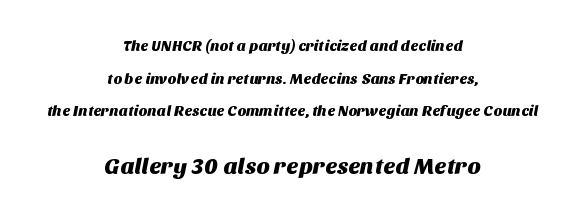
The image shows 23 px text type; set centered, loose line spacing (2.17x), normal letter spacing, not underlined; the second (bottom) block is 1.53x larger.
